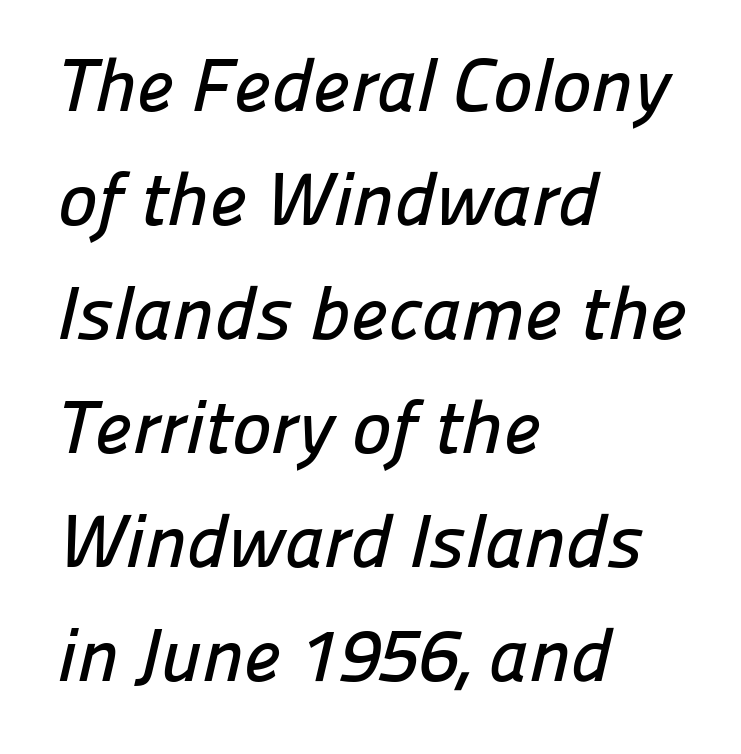
Q: Is the typeface a serif or a sans-serif typeface? A: Sans-serif.
Q: Is the text underlined? A: No.
Q: How is the paragraph aligned? A: Left-aligned.
Q: Is the spacing between letters normal or unusually wide? A: Normal.
Q: Is the spacing between lines tight, normal or loose? A: Normal.
Q: Width (condensed, normal, or wide)? A: Normal.
Q: Stroke contrast? A: Low.
Q: x-height? A: Medium.
Q: Monospaced? A: No.
